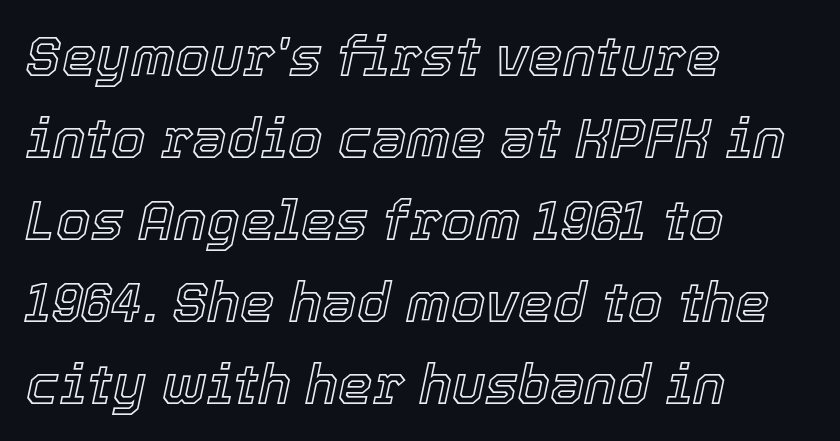
Q: Is the text italic (slanted)? A: Yes, it leans right by about 12 degrees.
Q: Is the text underlined? A: No.
Q: How is the paragraph aligned? A: Left-aligned.
Q: Is the spacing between letters normal or unusually wide? A: Normal.
Q: Is the spacing between lines tight, normal or loose? A: Normal.
Q: Width (condensed, normal, or wide)? A: Normal.
Q: x-height? A: Medium.
Q: Monospaced? A: No.
